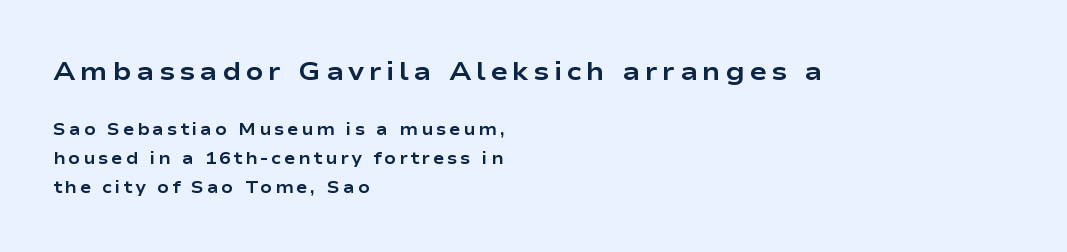
Q: Is the text bold? A: Yes.
Q: Is the text italic (slanted)? A: No, it is upright.
Q: Is the text underlined? A: No.
Q: How is the paragraph aligned? A: Left-aligned.
Q: Is the spacing between lines tight, normal or loose? A: Normal.
Q: Which block of text is set in a larger size, the first (top) or the second (bottom)? A: The first (top) one.
